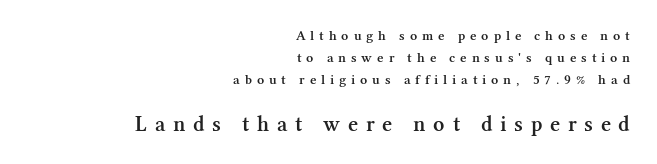
Q: Is the text bold? A: Semi-bold.
Q: Is the text italic (slanted)? A: No, it is upright.
Q: Is the text underlined? A: No.
Q: How is the paragraph aligned? A: Right-aligned.
Q: Is the spacing between letters normal or unusually wide? A: Unusually wide.
Q: Is the spacing between lines tight, normal or loose? A: Normal.
Q: Which block of text is set in a larger size, the first (top) or the second (bottom)? A: The second (bottom) one.
